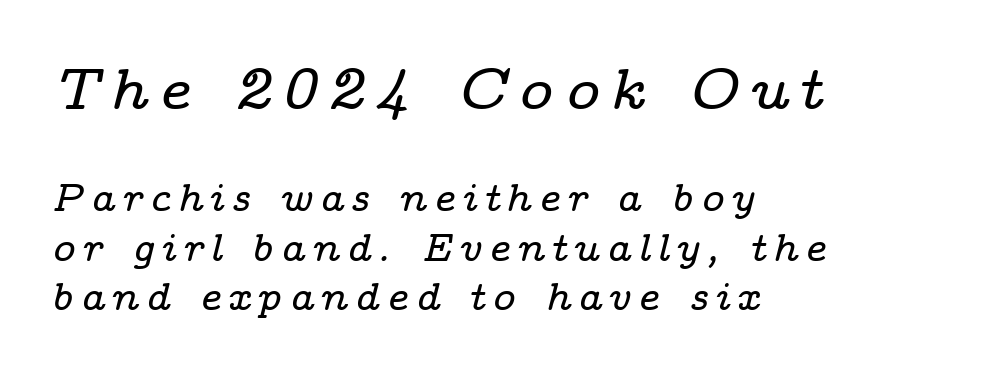
The image shows 58 px wide serif type, italic (leaning right); set left-aligned, normal line spacing (1.28x), not underlined; the first (top) block is 1.49x larger; low stroke contrast and a medium x-height.
